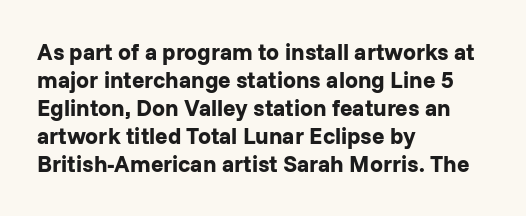
{"italic": "no", "bold": "yes", "underline": "no", "align": "left", "line_spacing_ratio": 1.22, "letter_spacing": "normal", "letter_spacing_em": 0.0, "glyph_px": 23}
